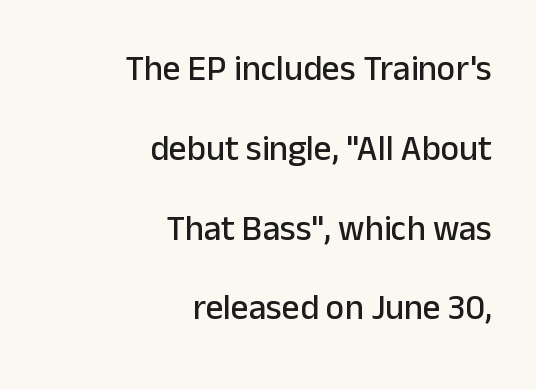
The image shows 35 px sans-serif type, upright; set right-aligned, loose line spacing (2.28x), normal letter spacing, not underlined; low stroke contrast and a medium x-height.
